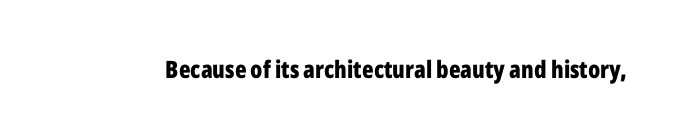
What stands out about the letter spacing? Nothing — it is the standard amount. Upright lettering throughout. Bold? Absolutely — the strokes are thick and heavy. The glyphs are unaccompanied by any horizontal stroke below them.
